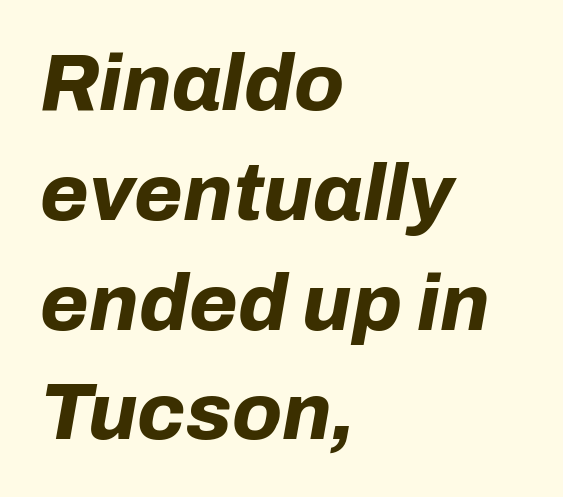
The image shows 79 px bold type, italic (leaning right); set left-aligned, normal line spacing (1.39x), normal letter spacing, not underlined; low stroke contrast and a medium x-height.
